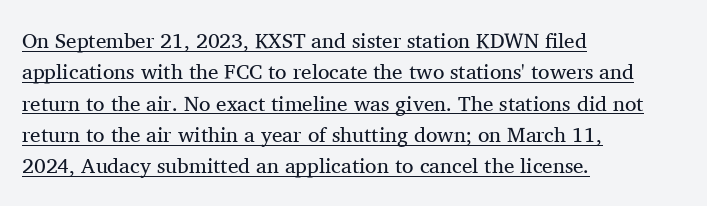
Q: Is the text bold? A: No.
Q: Is the text italic (slanted)? A: No, it is upright.
Q: Is the text underlined? A: Yes.
Q: How is the paragraph aligned? A: Left-aligned.
Q: Is the spacing between letters normal or unusually wide? A: Normal.
Q: Is the spacing between lines tight, normal or loose? A: Normal.
